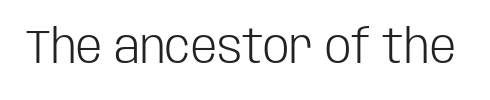
The image shows 47 px light, condensed sans-serif type, upright; set normal letter spacing, not underlined; low stroke contrast and a large x-height.
